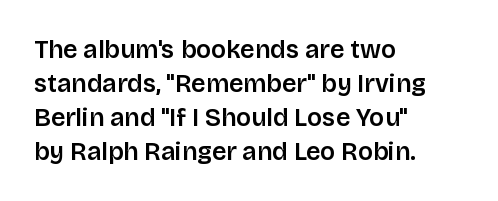
Q: Is the text italic (slanted)? A: No, it is upright.
Q: Is the text underlined? A: No.
Q: How is the paragraph aligned? A: Left-aligned.
Q: Is the spacing between letters normal or unusually wide? A: Normal.
Q: Is the spacing between lines tight, normal or loose? A: Normal.
